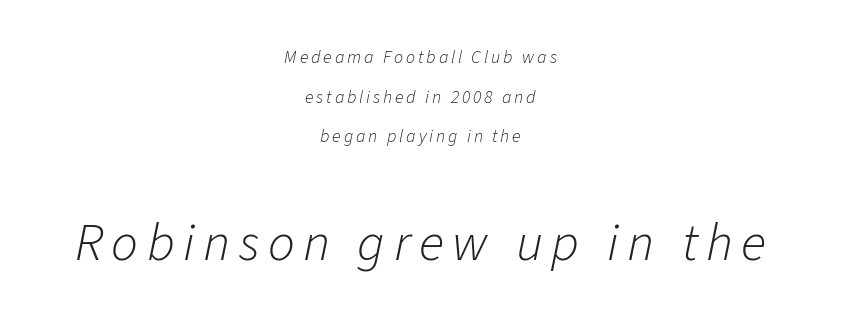
Q: Is the text bold? A: No.
Q: Is the text italic (slanted)? A: Yes, it leans right by about 11 degrees.
Q: Is the text underlined? A: No.
Q: How is the paragraph aligned? A: Centered.
Q: Is the spacing between lines tight, normal or loose? A: Loose.
Q: Which block of text is set in a larger size, the first (top) or the second (bottom)? A: The second (bottom) one.
Q: Width (condensed, normal, or wide)? A: Normal.
Q: Stroke contrast? A: Low.
Q: x-height? A: Medium.
Q: Monospaced? A: No.
